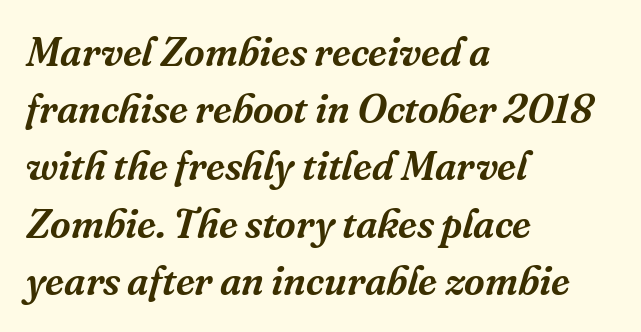
Q: Is the text italic (slanted)? A: Yes, it leans right by about 16 degrees.
Q: Is the typeface a serif or a sans-serif typeface? A: Serif.
Q: Is the text underlined? A: No.
Q: How is the paragraph aligned? A: Left-aligned.
Q: Is the spacing between letters normal or unusually wide? A: Normal.
Q: Is the spacing between lines tight, normal or loose? A: Normal.
Q: Width (condensed, normal, or wide)? A: Normal.
Q: Stroke contrast? A: Medium.
Q: x-height? A: Medium.
Q: Monospaced? A: No.
